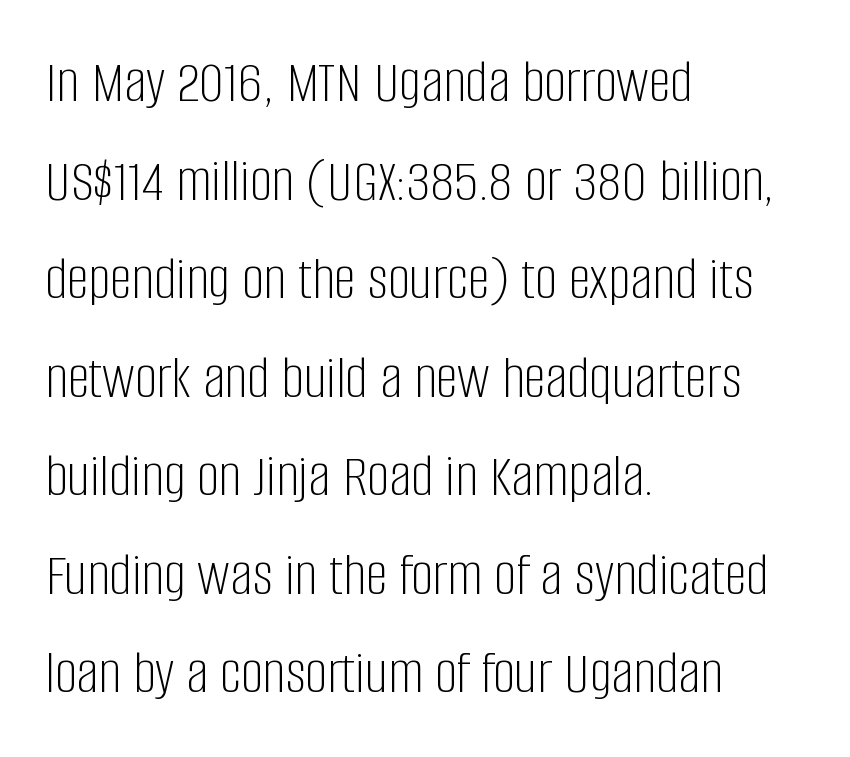
{"serif": "no", "italic": "no", "bold": "no", "weight": "light", "width": "condensed", "stroke_contrast": "low", "x_height": "large", "monospaced": "no", "underline": "no", "align": "left", "line_spacing": "normal", "line_spacing_ratio": 1.59, "letter_spacing": "normal", "letter_spacing_em": 0.0, "glyph_px": 62}
